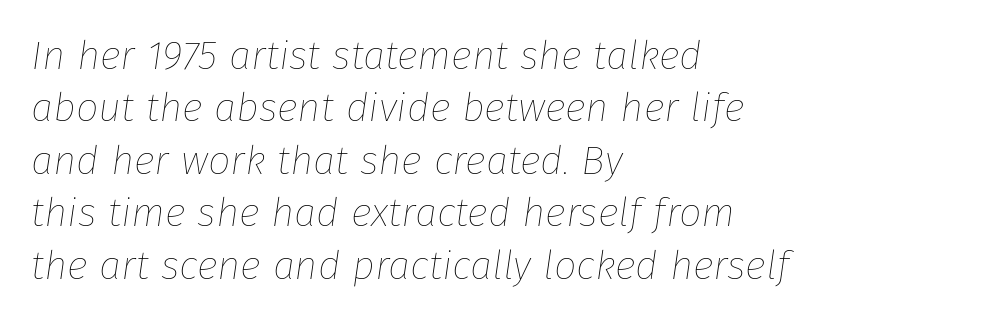
{"italic": "yes", "lean": "right", "slant_degrees": 8, "bold": "no", "weight": "thin", "width": "normal", "stroke_contrast": "low", "x_height": "medium", "monospaced": "no", "underline": "no", "align": "left", "line_spacing": "normal", "line_spacing_ratio": 1.31, "letter_spacing": "normal", "letter_spacing_em": 0.0, "glyph_px": 40}
